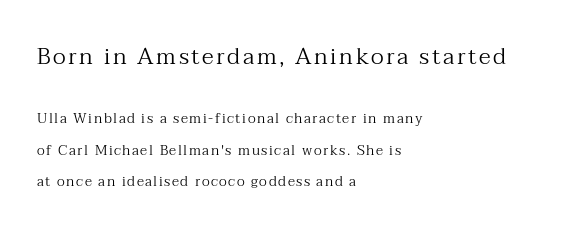
Q: Is the text bold? A: No.
Q: Is the text italic (slanted)? A: No, it is upright.
Q: Is the text underlined? A: No.
Q: How is the paragraph aligned? A: Left-aligned.
Q: Is the spacing between lines tight, normal or loose? A: Loose.
Q: Which block of text is set in a larger size, the first (top) or the second (bottom)? A: The first (top) one.
